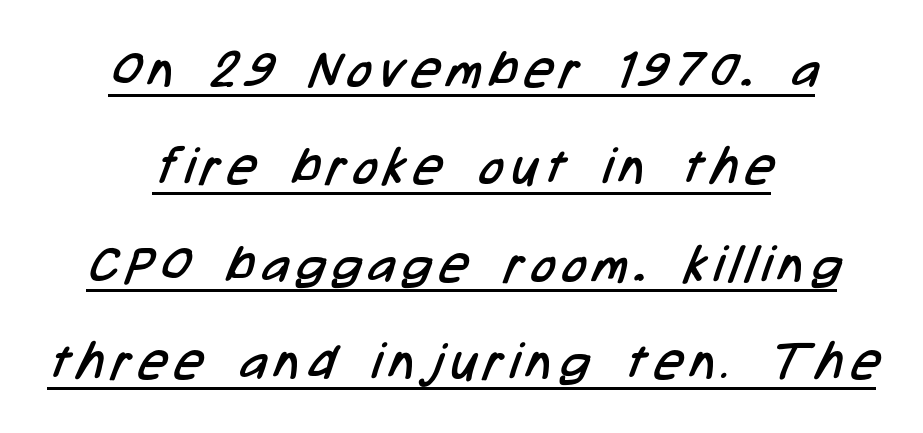
Q: Is the text bold? A: No.
Q: Is the typeface a serif or a sans-serif typeface? A: Sans-serif.
Q: Is the text underlined? A: Yes.
Q: How is the paragraph aligned? A: Centered.
Q: Is the spacing between lines tight, normal or loose? A: Loose.
Q: Width (condensed, normal, or wide)? A: Condensed.
Q: Stroke contrast? A: Low.
Q: x-height? A: Medium.
Q: Monospaced? A: No.
